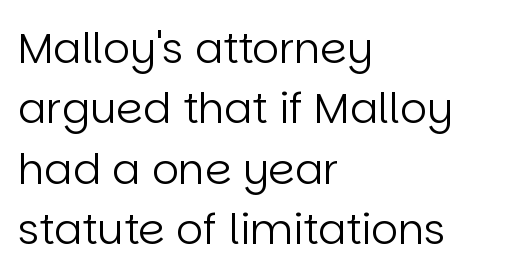
{"serif": "no", "italic": "no", "bold": "no", "weight": "regular", "width": "normal", "stroke_contrast": "low", "x_height": "large", "monospaced": "no", "underline": "no", "align": "left", "line_spacing": "normal", "line_spacing_ratio": 1.44, "letter_spacing": "normal", "letter_spacing_em": 0.0, "glyph_px": 42}
